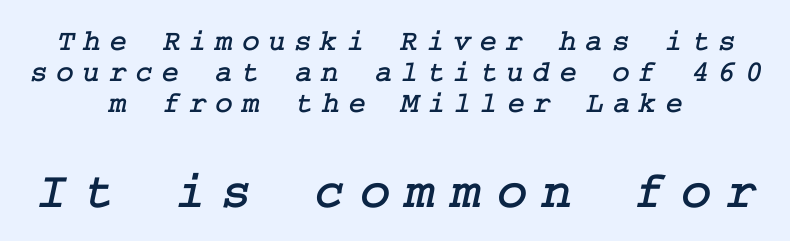
Layout note: lines centered. Rows of type sit shoulder to shoulder in the vertical direction. Substantial extra tracking has been applied to these lines. A student would notice the bottom passage is typeset larger than what precedes it. Small tapered or slab feet sit at the stroke ends, so this counts as serif.
